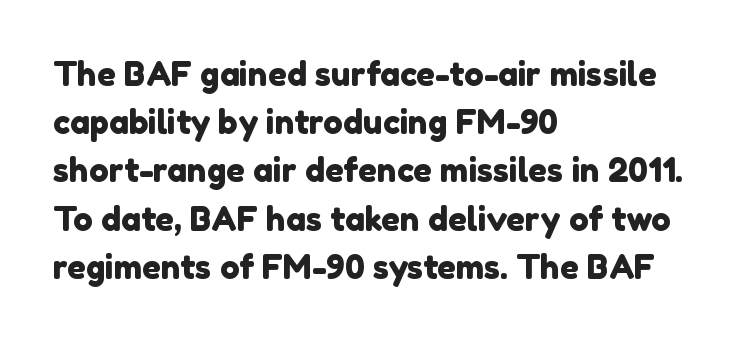
Q: Is the typeface a serif or a sans-serif typeface? A: Sans-serif.
Q: Is the text underlined? A: No.
Q: How is the paragraph aligned? A: Left-aligned.
Q: Is the spacing between letters normal or unusually wide? A: Normal.
Q: Is the spacing between lines tight, normal or loose? A: Normal.
Q: Width (condensed, normal, or wide)? A: Normal.
Q: x-height? A: Medium.
Q: Monospaced? A: No.
